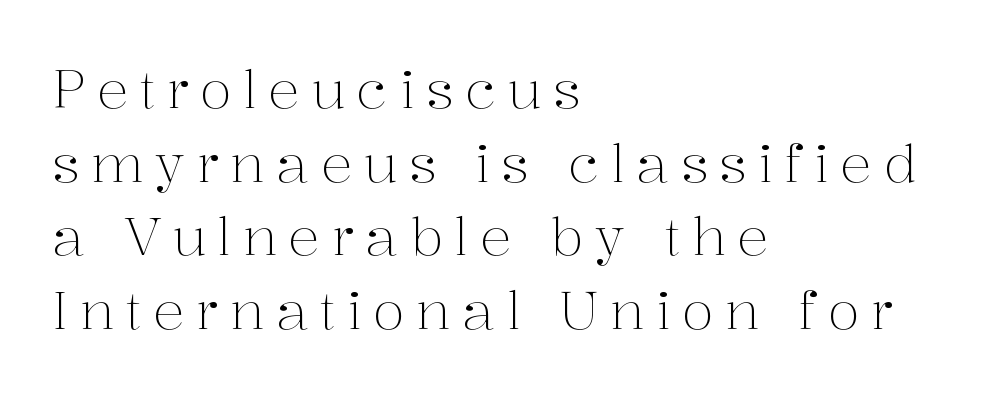
Between one letter and the next there's a generous, obvious gap. Bold? No — there's no thickening of the strokes. Every character sits straight up, as roman type does. The face used here is proportionally spaced, like ordinary book or web type. A classic flush-left, rag-right setting is used for this passage.
